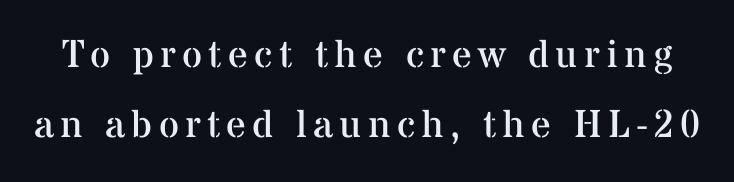
Ordinary non-slanted type is in use. Nothing heavy about these letters — not bold at all. The letters advance in unequal steps, a hallmark of proportional type. This rendering features lettering with no underline.
